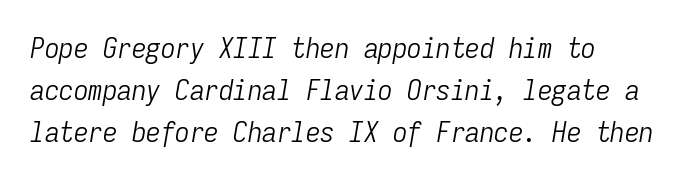
Q: Is the text bold? A: No.
Q: Is the text italic (slanted)? A: Yes, it leans right by about 9 degrees.
Q: Is the text underlined? A: No.
Q: How is the paragraph aligned? A: Left-aligned.
Q: Is the spacing between letters normal or unusually wide? A: Normal.
Q: Is the spacing between lines tight, normal or loose? A: Normal.
Q: Width (condensed, normal, or wide)? A: Condensed.
Q: Stroke contrast? A: Low.
Q: x-height? A: Medium.
Q: Monospaced? A: Yes.
